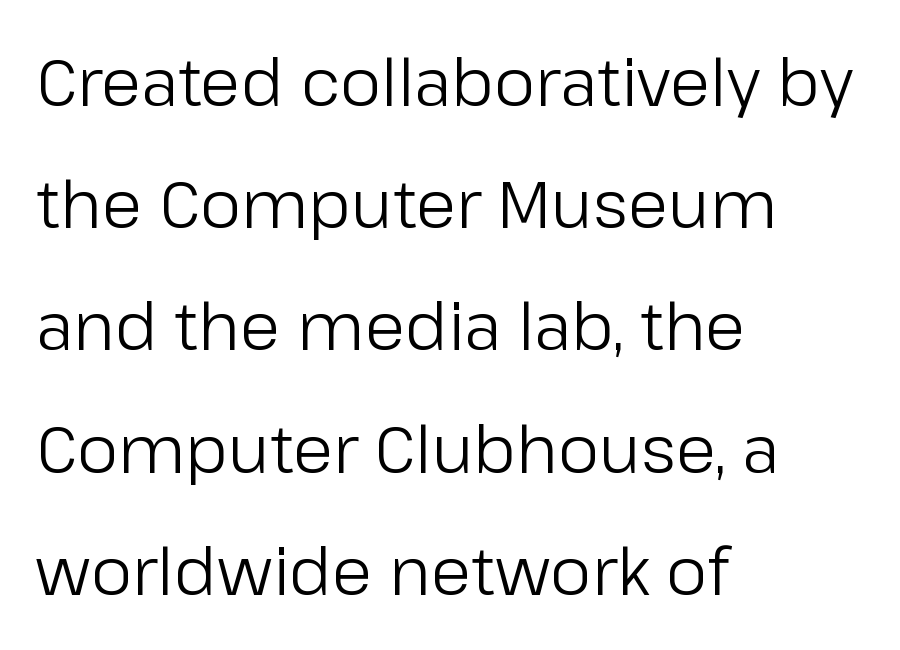
The typeface has the unassuming heft of standard copy or less. The type sits square on the baseline with zero lean. Examine the stroke ends and you'll find no serifs. Has an underline been added? It has not. Standard letterfit; no display-style spreading of the glyphs. Where is the straight margin? On the left.
